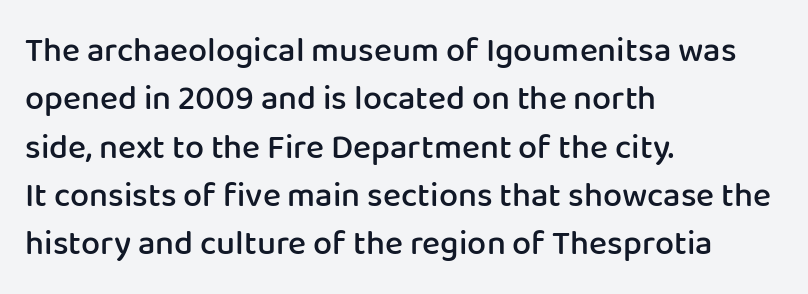
Q: Is the text bold? A: Semi-bold.
Q: Is the text italic (slanted)? A: No, it is upright.
Q: Is the typeface a serif or a sans-serif typeface? A: Sans-serif.
Q: Is the text underlined? A: No.
Q: How is the paragraph aligned? A: Left-aligned.
Q: Is the spacing between letters normal or unusually wide? A: Normal.
Q: Is the spacing between lines tight, normal or loose? A: Normal.
Q: Width (condensed, normal, or wide)? A: Normal.
Q: Stroke contrast? A: Low.
Q: x-height? A: Medium.
Q: Monospaced? A: No.
